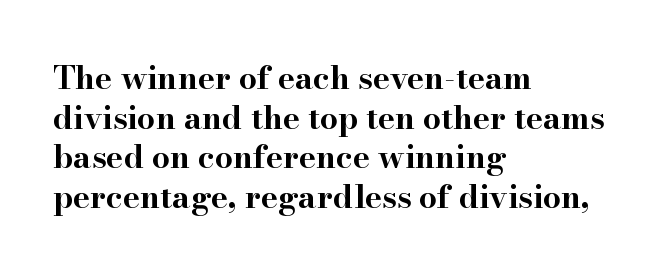
Q: Is the text bold? A: Yes.
Q: Is the text italic (slanted)? A: No, it is upright.
Q: Is the typeface a serif or a sans-serif typeface? A: Serif.
Q: Is the text underlined? A: No.
Q: How is the paragraph aligned? A: Left-aligned.
Q: Is the spacing between letters normal or unusually wide? A: Normal.
Q: Width (condensed, normal, or wide)? A: Wide.
Q: Stroke contrast? A: High.
Q: x-height? A: Small.
Q: Monospaced? A: No.
